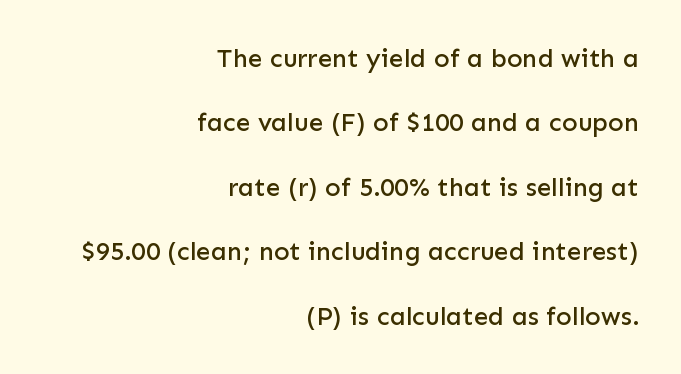
Q: Is the text italic (slanted)? A: No, it is upright.
Q: Is the text underlined? A: No.
Q: How is the paragraph aligned? A: Right-aligned.
Q: Is the spacing between letters normal or unusually wide? A: Normal.
Q: Is the spacing between lines tight, normal or loose? A: Loose.
